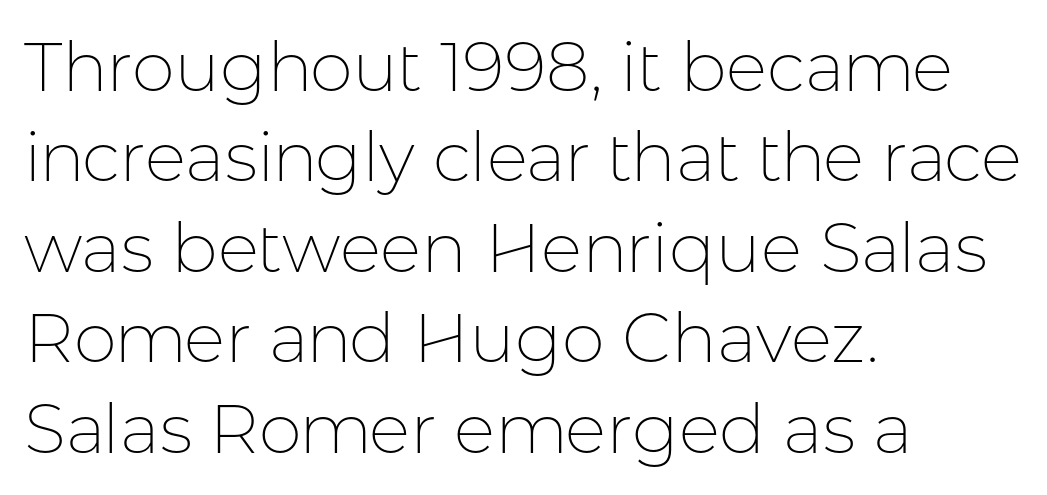
The characters display no serif detailing; their extremities are plain. You could not count columns in this text — the font is proportionally spaced. Quick note: underline off. The compositor pushed each line to the left boundary.
